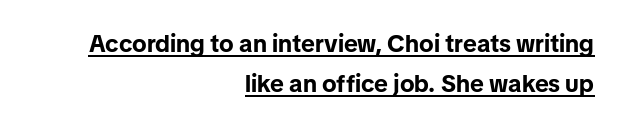
The image shows 24 px bold type, upright; set right-aligned, normal line spacing (1.68x), normal letter spacing, underlined.
